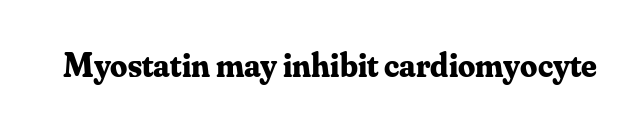
Q: Is the text bold? A: Yes.
Q: Is the text italic (slanted)? A: No, it is upright.
Q: Is the typeface a serif or a sans-serif typeface? A: Serif.
Q: Is the text underlined? A: No.
Q: Is the spacing between letters normal or unusually wide? A: Normal.
Q: Width (condensed, normal, or wide)? A: Normal.
Q: Stroke contrast? A: Medium.
Q: x-height? A: Small.
Q: Monospaced? A: No.
